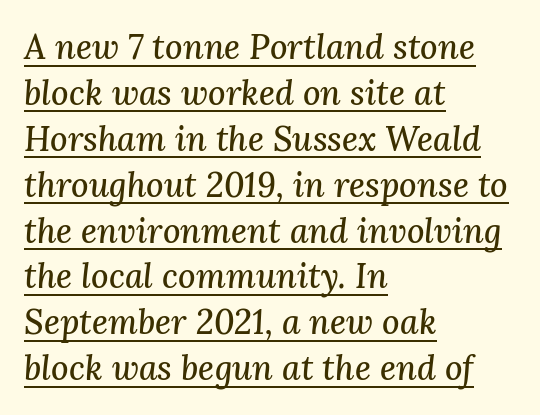
The image shows 34 px serif type, italic (leaning right); set left-aligned, normal line spacing (1.35x), normal letter spacing, underlined; medium stroke contrast and a medium x-height.
